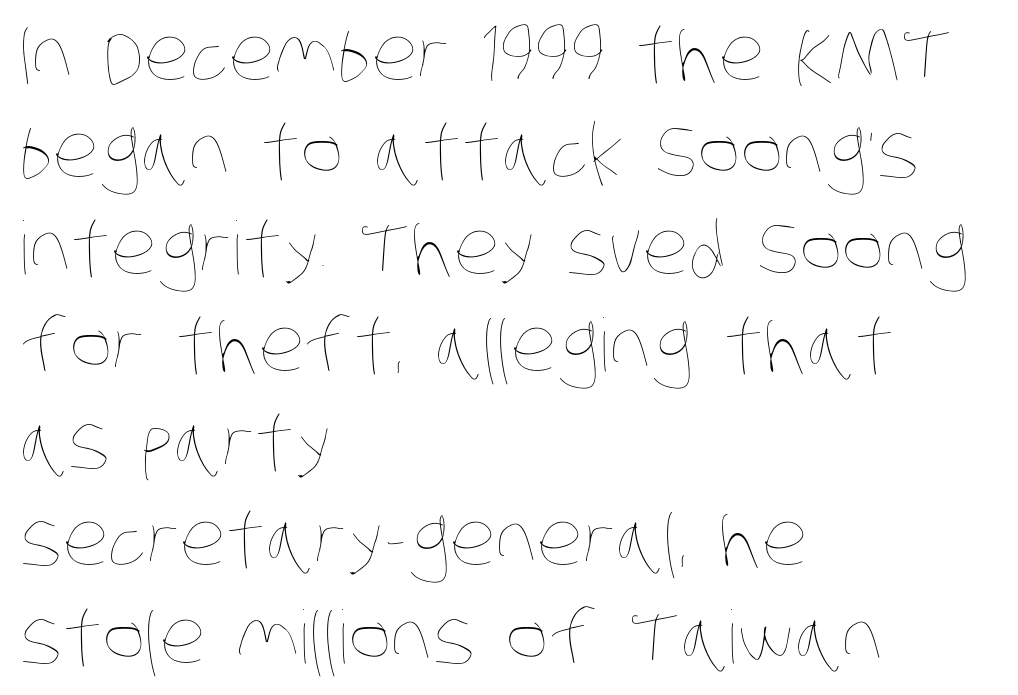
Q: Is the text bold? A: No.
Q: Is the text underlined? A: No.
Q: How is the paragraph aligned? A: Left-aligned.
Q: Is the spacing between letters normal or unusually wide? A: Normal.
Q: Is the spacing between lines tight, normal or loose? A: Normal.
Q: Width (condensed, normal, or wide)? A: Condensed.
Q: Stroke contrast? A: Low.
Q: x-height? A: Large.
Q: Monospaced? A: No.
